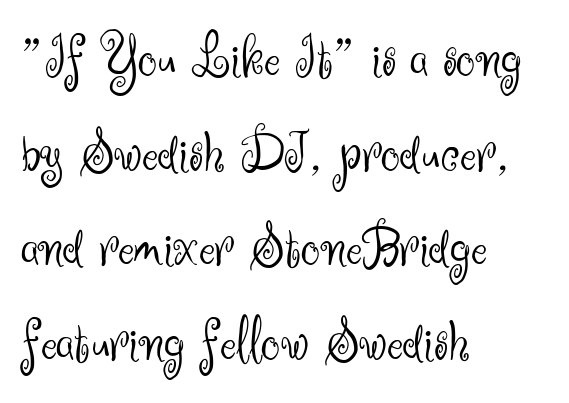
The image shows 61 px light sans-serif type, upright; set left-aligned, normal line spacing (1.55x), normal letter spacing, not underlined; medium stroke contrast and a small x-height.
